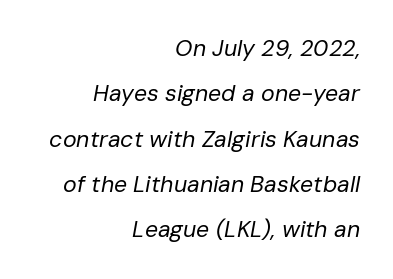
Q: Is the text bold? A: No.
Q: Is the text italic (slanted)? A: Yes, it leans right by about 10 degrees.
Q: Is the text underlined? A: No.
Q: How is the paragraph aligned? A: Right-aligned.
Q: Is the spacing between letters normal or unusually wide? A: Normal.
Q: Is the spacing between lines tight, normal or loose? A: Loose.
